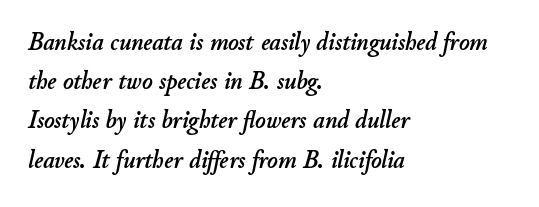
{"italic": "yes", "lean": "right", "slant_degrees": 11, "underline": "no", "align": "left", "line_spacing": "normal", "line_spacing_ratio": 1.57, "letter_spacing": "normal", "letter_spacing_em": 0.0, "glyph_px": 25}
